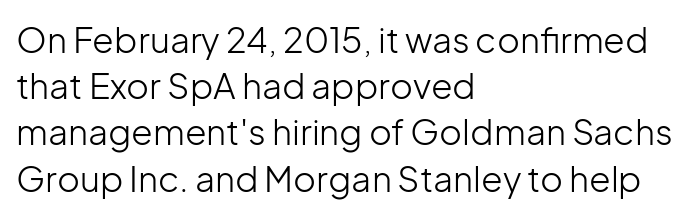
The image shows 35 px light sans-serif type, upright; set left-aligned, normal line spacing (1.32x), normal letter spacing, not underlined; low stroke contrast and a medium x-height.
